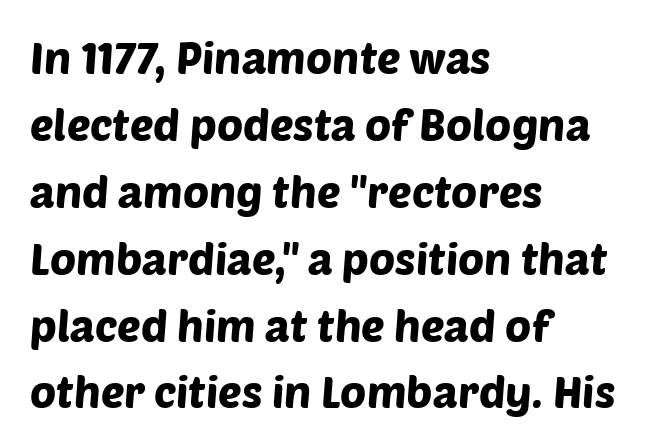
{"serif": "no", "width": "normal", "stroke_contrast": "low", "x_height": "large", "monospaced": "no", "underline": "no", "align": "left", "line_spacing": "normal", "line_spacing_ratio": 1.52, "letter_spacing": "normal", "letter_spacing_em": 0.0, "glyph_px": 44}
